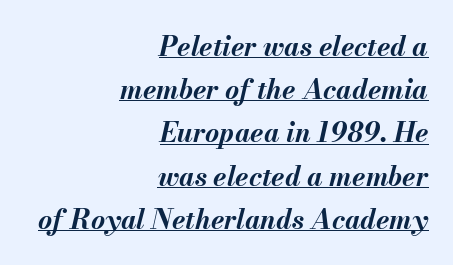
The image shows 27 px bold type, italic (leaning right); set right-aligned, normal line spacing (1.6x), normal letter spacing, underlined.
